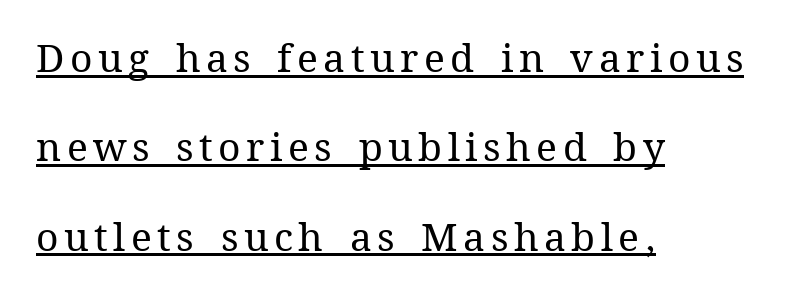
Unlike italic type, these characters show no tilt at all. Note the varied advance widths — an 'i' is clearly narrower than an 'm'. Line spacing here is loose. Left-aligned paragraph, ragged on the right.
